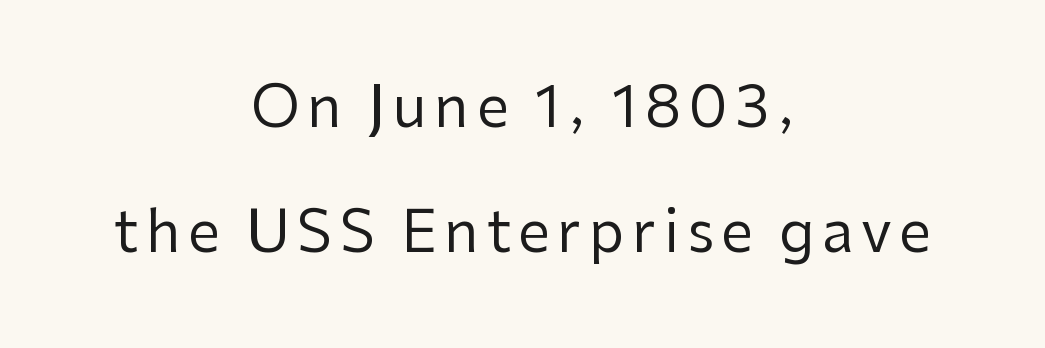
The image shows 57 px regular-weight sans-serif type, upright; set centered, loose line spacing (2.19x), not underlined; low stroke contrast and a medium x-height.
